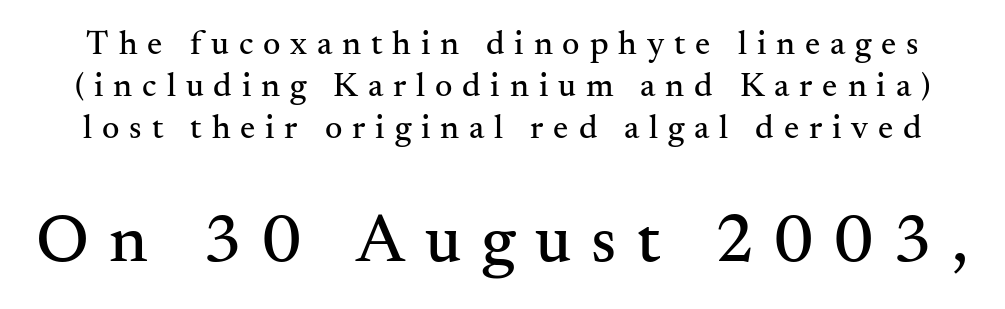
{"serif": "yes", "italic": "no", "width": "normal", "stroke_contrast": "medium", "x_height": "small", "monospaced": "no", "underline": "no", "line_spacing_ratio": 1.23, "letter_spacing": "wide", "letter_spacing_em": 0.29, "larger_block": "second", "size_ratio": 2.03, "glyph_px": 69}
